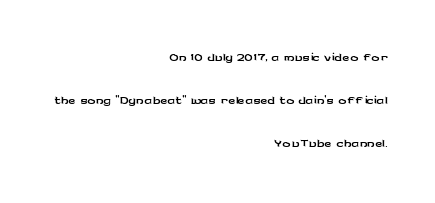
Q: Is the text italic (slanted)? A: No, it is upright.
Q: Is the text underlined? A: No.
Q: How is the paragraph aligned? A: Right-aligned.
Q: Is the spacing between letters normal or unusually wide? A: Normal.
Q: Is the spacing between lines tight, normal or loose? A: Loose.
